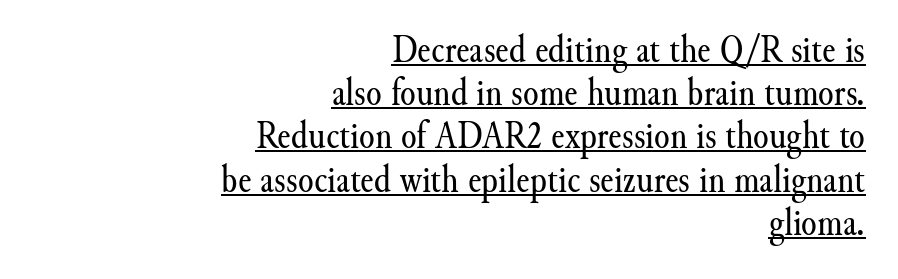
The compositor pushed each line to the right boundary. Stroke mass is kept to a normal reading level or below. This sample has the flowing, uneven cadence of proportional lettering. The axis of the letterforms is exactly vertical. Students, observe the line beneath the letters — that is underlining. The rendering keeps characters at their native spacing.
